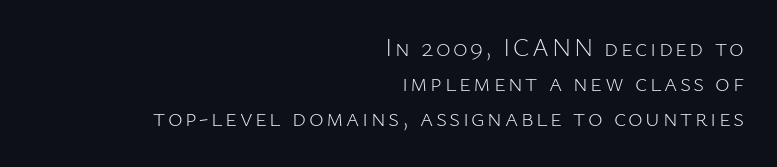
Q: Is the text bold? A: No.
Q: Is the text italic (slanted)? A: No, it is upright.
Q: Is the text underlined? A: No.
Q: How is the paragraph aligned? A: Right-aligned.
Q: Is the spacing between lines tight, normal or loose? A: Normal.
